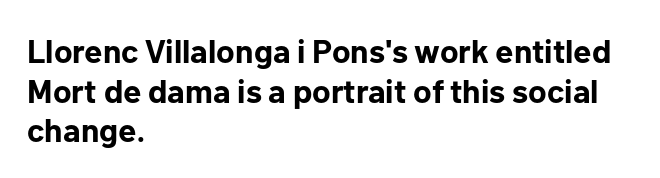
Q: Is the text bold? A: Yes.
Q: Is the text italic (slanted)? A: No, it is upright.
Q: Is the typeface a serif or a sans-serif typeface? A: Sans-serif.
Q: Is the text underlined? A: No.
Q: How is the paragraph aligned? A: Left-aligned.
Q: Is the spacing between letters normal or unusually wide? A: Normal.
Q: Width (condensed, normal, or wide)? A: Normal.
Q: Stroke contrast? A: Low.
Q: x-height? A: Medium.
Q: Monospaced? A: No.
